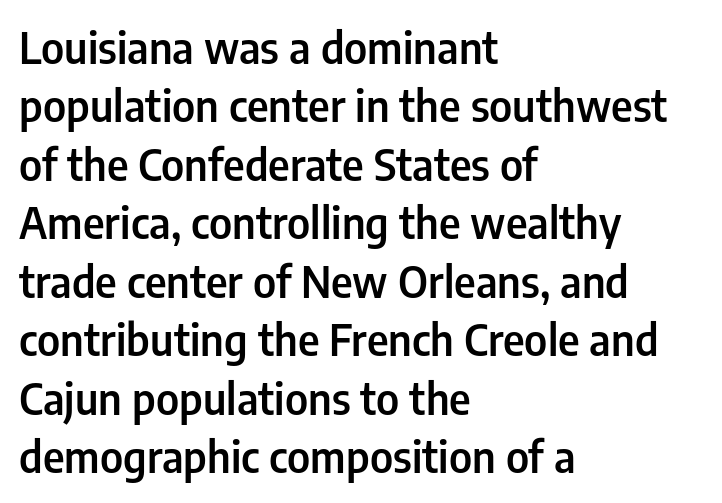
Q: Is the text bold? A: Semi-bold.
Q: Is the text italic (slanted)? A: No, it is upright.
Q: Is the typeface a serif or a sans-serif typeface? A: Sans-serif.
Q: Is the text underlined? A: No.
Q: How is the paragraph aligned? A: Left-aligned.
Q: Is the spacing between letters normal or unusually wide? A: Normal.
Q: Is the spacing between lines tight, normal or loose? A: Normal.
Q: Width (condensed, normal, or wide)? A: Condensed.
Q: Stroke contrast? A: Low.
Q: x-height? A: Medium.
Q: Monospaced? A: No.
